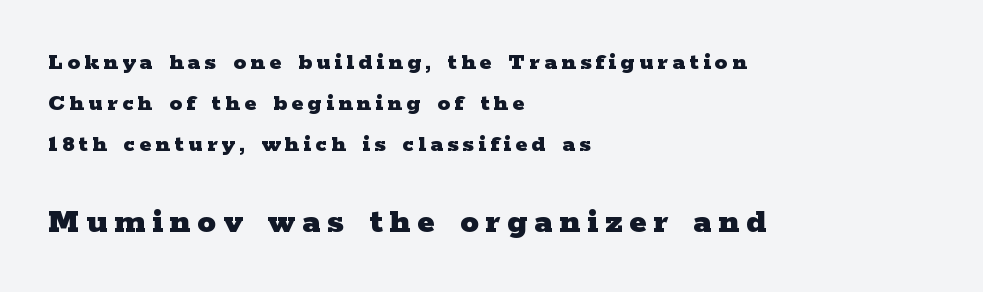
{"serif": "yes", "italic": "no", "bold": "yes", "weight": "heavy", "width": "wide", "stroke_contrast": "low", "x_height": "medium", "monospaced": "no", "underline": "no", "align": "left", "line_spacing": "normal", "line_spacing_ratio": 1.64, "larger_block": "second", "size_ratio": 1.48, "glyph_px": 37}
